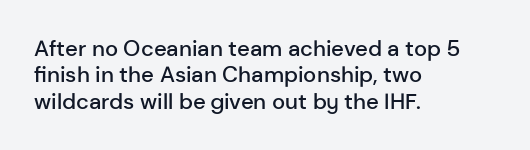
Q: Is the text bold? A: Semi-bold.
Q: Is the text italic (slanted)? A: No, it is upright.
Q: Is the text underlined? A: No.
Q: How is the paragraph aligned? A: Left-aligned.
Q: Is the spacing between letters normal or unusually wide? A: Normal.
